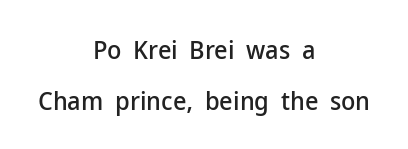
Q: Is the text italic (slanted)? A: No, it is upright.
Q: Is the text underlined? A: No.
Q: How is the paragraph aligned? A: Centered.
Q: Is the spacing between letters normal or unusually wide? A: Normal.
Q: Is the spacing between lines tight, normal or loose? A: Loose.
